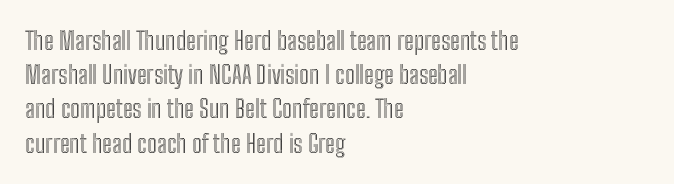
{"italic": "no", "underline": "no", "align": "left", "line_spacing": "normal", "line_spacing_ratio": 1.37, "letter_spacing": "normal", "letter_spacing_em": 0.0, "glyph_px": 25}
